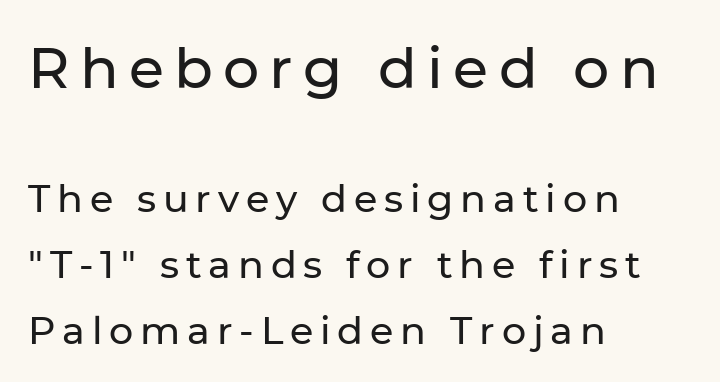
{"serif": "no", "italic": "no", "width": "normal", "stroke_contrast": "low", "x_height": "medium", "monospaced": "no", "underline": "no", "align": "left", "line_spacing_ratio": 1.73, "larger_block": "first", "size_ratio": 1.5, "glyph_px": 57}
